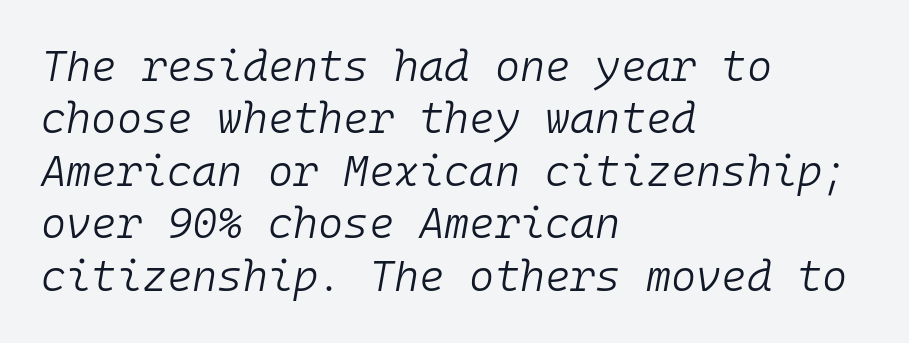
Q: Is the text bold? A: No.
Q: Is the text italic (slanted)? A: Yes, it leans right by about 10 degrees.
Q: Is the text underlined? A: No.
Q: How is the paragraph aligned? A: Left-aligned.
Q: Is the spacing between letters normal or unusually wide? A: Normal.
Q: Width (condensed, normal, or wide)? A: Normal.
Q: Stroke contrast? A: Low.
Q: x-height? A: Medium.
Q: Monospaced? A: Yes.
